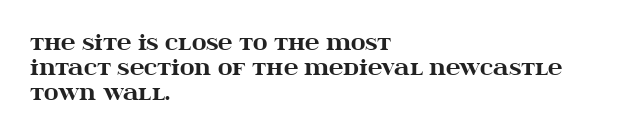
Q: Is the text bold? A: Yes.
Q: Is the text italic (slanted)? A: No, it is upright.
Q: Is the text underlined? A: No.
Q: How is the paragraph aligned? A: Left-aligned.
Q: Is the spacing between letters normal or unusually wide? A: Normal.
Q: Is the spacing between lines tight, normal or loose? A: Normal.
